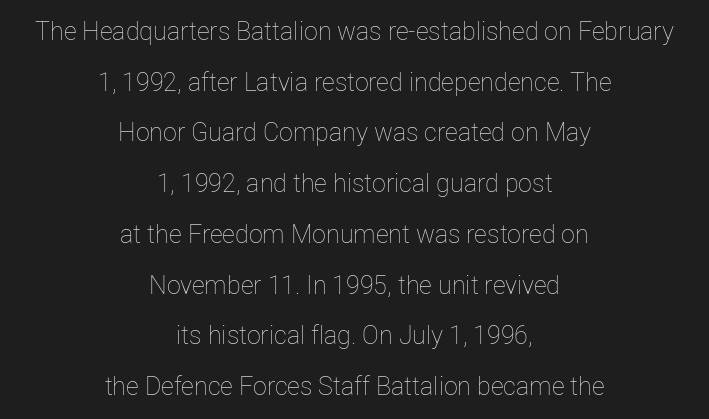
The paragraph has two soft edges and a firm central axis. The specimen reads as upright at a glance. Nobody drew a line under any word here. The typesetting does not lean heavy: it is not bold. The lines are spread far apart with generous leading.
